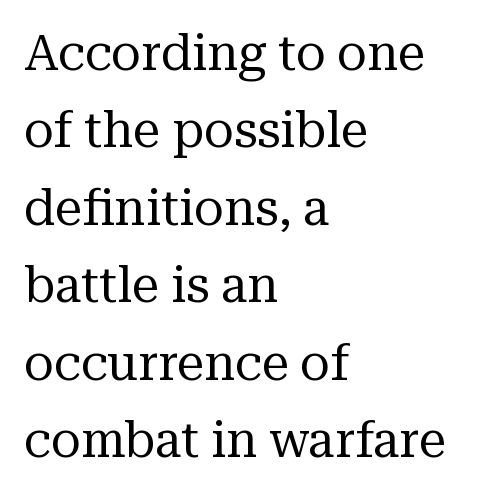
{"serif": "yes", "italic": "no", "bold": "no", "weight": "regular", "width": "normal", "stroke_contrast": "medium", "x_height": "medium", "monospaced": "no", "underline": "no", "align": "left", "line_spacing": "normal", "line_spacing_ratio": 1.58, "letter_spacing": "normal", "letter_spacing_em": 0.0, "glyph_px": 49}
